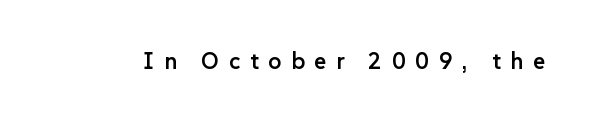
This rendering widens character spacing well past its baseline value. Unmarked baselines from the first word to the last. The passage shown is semibold, sitting just below true bold. A roman cut, with each character standing at attention.
